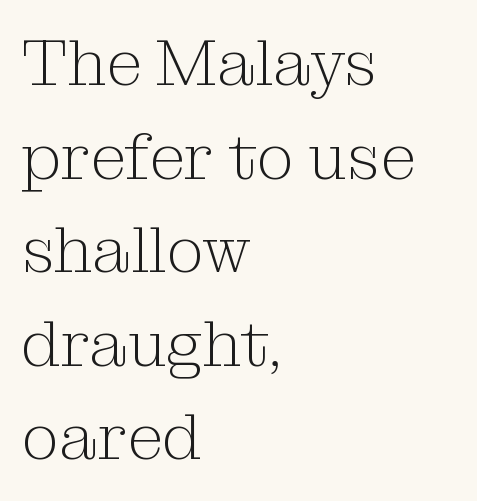
Q: Is the text bold? A: No.
Q: Is the text italic (slanted)? A: No, it is upright.
Q: Is the typeface a serif or a sans-serif typeface? A: Serif.
Q: Is the text underlined? A: No.
Q: How is the paragraph aligned? A: Left-aligned.
Q: Is the spacing between letters normal or unusually wide? A: Normal.
Q: Is the spacing between lines tight, normal or loose? A: Normal.
Q: Width (condensed, normal, or wide)? A: Normal.
Q: Stroke contrast? A: Medium.
Q: x-height? A: Medium.
Q: Monospaced? A: No.
